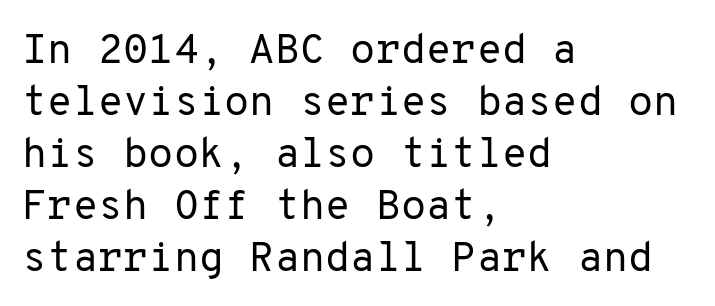
Q: Is the text bold? A: No.
Q: Is the text italic (slanted)? A: No, it is upright.
Q: Is the typeface a serif or a sans-serif typeface? A: Sans-serif.
Q: Is the text underlined? A: No.
Q: How is the paragraph aligned? A: Left-aligned.
Q: Is the spacing between letters normal or unusually wide? A: Normal.
Q: Is the spacing between lines tight, normal or loose? A: Normal.
Q: Width (condensed, normal, or wide)? A: Normal.
Q: Stroke contrast? A: Low.
Q: x-height? A: Medium.
Q: Monospaced? A: Yes.
